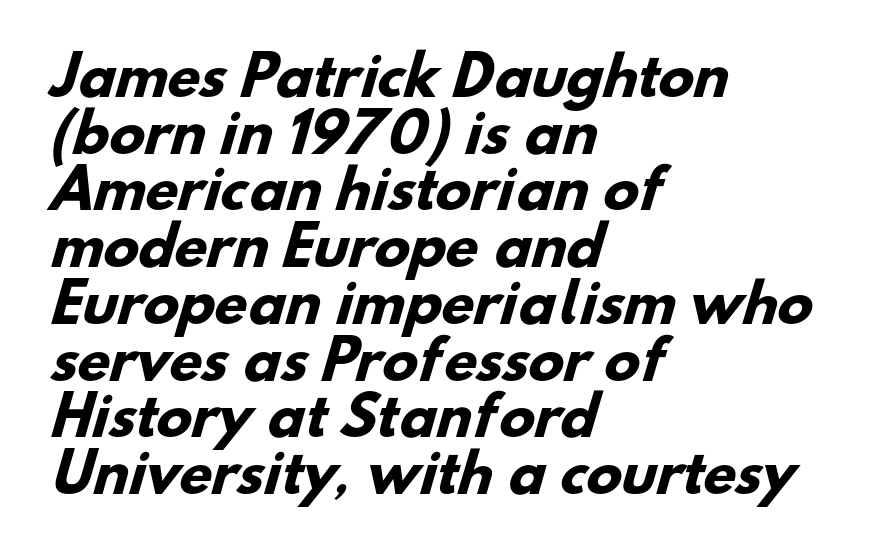
{"serif": "no", "bold": "yes", "weight": "heavy", "width": "normal", "stroke_contrast": "low", "x_height": "small", "monospaced": "no", "underline": "no", "align": "left", "line_spacing": "tight", "line_spacing_ratio": 1.07, "letter_spacing": "normal", "letter_spacing_em": 0.0, "glyph_px": 53}
